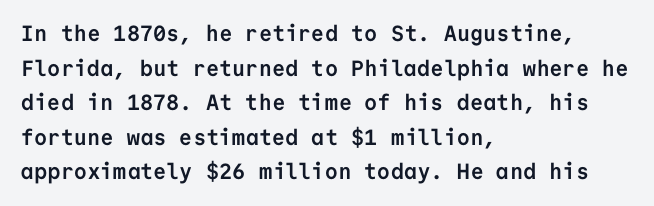
Q: Is the text bold? A: Yes.
Q: Is the text italic (slanted)? A: No, it is upright.
Q: Is the text underlined? A: No.
Q: How is the paragraph aligned? A: Left-aligned.
Q: Is the spacing between letters normal or unusually wide? A: Normal.
Q: Is the spacing between lines tight, normal or loose? A: Normal.
